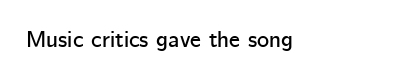
Each word holds together tightly as a unit, with standard inter-letter gaps. Posture: upright roman. The specimen omits any rule beneath the text block's lines.
